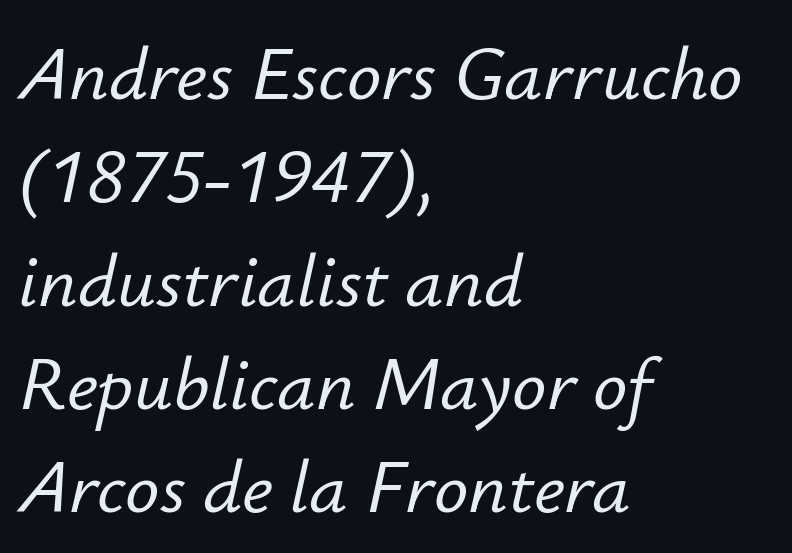
Q: Is the text italic (slanted)? A: Yes, it leans right by about 12 degrees.
Q: Is the text underlined? A: No.
Q: How is the paragraph aligned? A: Left-aligned.
Q: Is the spacing between letters normal or unusually wide? A: Normal.
Q: Is the spacing between lines tight, normal or loose? A: Normal.
Q: Width (condensed, normal, or wide)? A: Normal.
Q: Stroke contrast? A: Low.
Q: x-height? A: Small.
Q: Monospaced? A: No.
